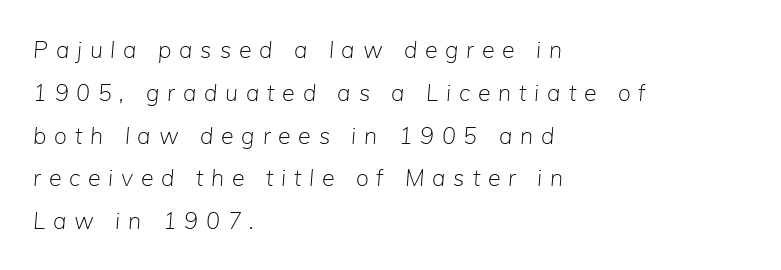
This rendering uses left alignment, leaving the right contour irregular. Does extra space separate the letters? Yes, quite a lot of it. Slant detected: the letters are inclined. The specimen omits any rule beneath the text block's lines. Ink coverage per letter is moderate at most.
